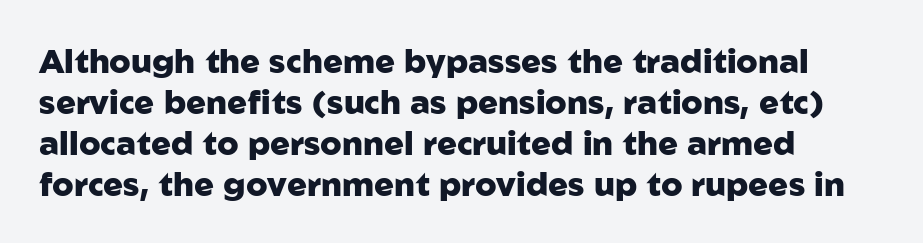
Q: Is the text bold? A: Yes.
Q: Is the text italic (slanted)? A: No, it is upright.
Q: Is the typeface a serif or a sans-serif typeface? A: Sans-serif.
Q: Is the text underlined? A: No.
Q: How is the paragraph aligned? A: Left-aligned.
Q: Is the spacing between letters normal or unusually wide? A: Normal.
Q: Width (condensed, normal, or wide)? A: Normal.
Q: Stroke contrast? A: Low.
Q: x-height? A: Medium.
Q: Monospaced? A: No.
